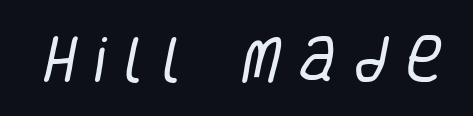
Q: Is the text bold? A: No.
Q: Is the typeface a serif or a sans-serif typeface? A: Sans-serif.
Q: Is the text underlined? A: No.
Q: Is the spacing between letters normal or unusually wide? A: Unusually wide.
Q: Width (condensed, normal, or wide)? A: Condensed.
Q: Stroke contrast? A: Low.
Q: x-height? A: Large.
Q: Monospaced? A: No.
